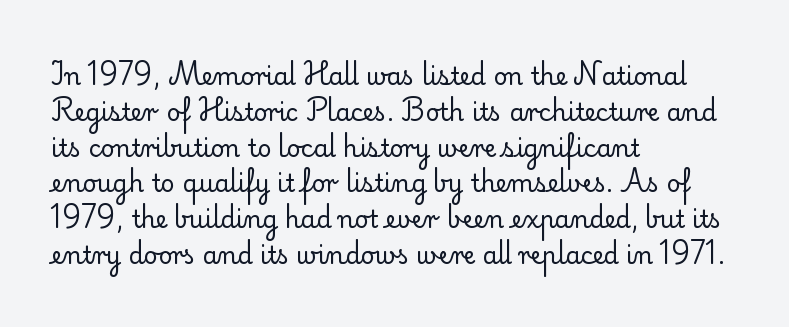
The setting favours the left margin, as ordinary paragraphs usually do. Upright lettering throughout. Letter spacing: default. No chunkiness to these letters — they're not bold.
